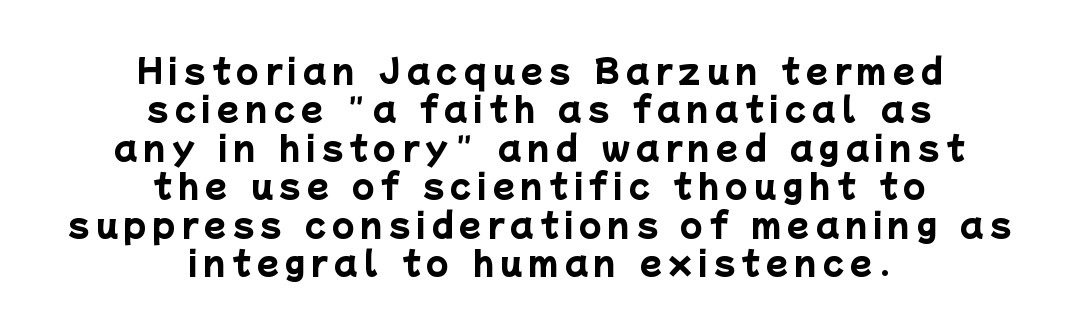
Q: Is the text bold? A: Yes.
Q: Is the typeface a serif or a sans-serif typeface? A: Sans-serif.
Q: Is the text underlined? A: No.
Q: How is the paragraph aligned? A: Centered.
Q: Is the spacing between letters normal or unusually wide? A: Unusually wide.
Q: Width (condensed, normal, or wide)? A: Normal.
Q: Stroke contrast? A: Low.
Q: x-height? A: Medium.
Q: Monospaced? A: No.
